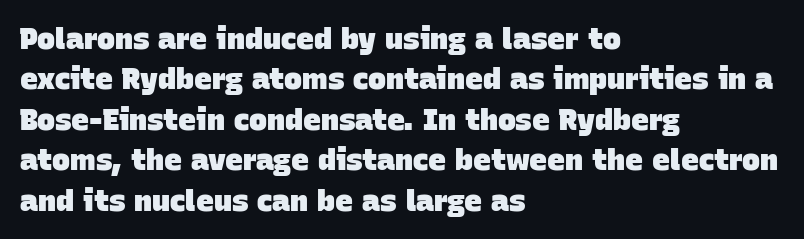
The image shows 30 px heavy sans-serif type; set left-aligned, normal line spacing (1.35x), normal letter spacing, not underlined; low stroke contrast and a large x-height.
